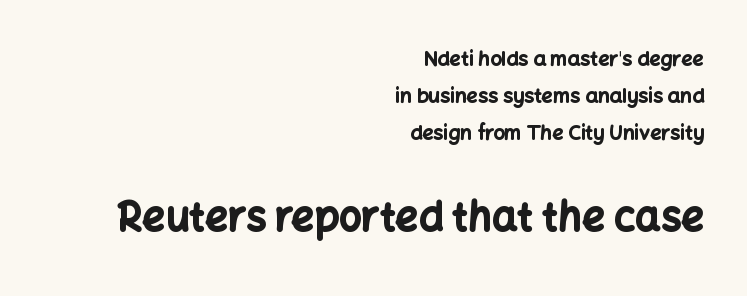
{"serif": "no", "italic": "no", "bold": "yes", "weight": "bold", "width": "normal", "stroke_contrast": "low", "x_height": "medium", "monospaced": "no", "underline": "no", "align": "right", "line_spacing_ratio": 1.85, "letter_spacing": "normal", "letter_spacing_em": 0.0, "larger_block": "second", "size_ratio": 2.0, "glyph_px": 40}
